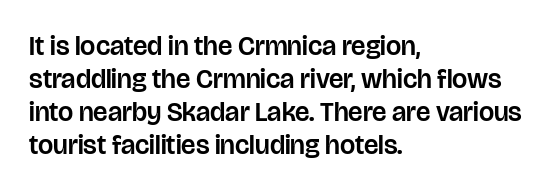
The image shows 27 px text type, upright; set left-aligned, line spacing 1.22x, normal letter spacing, not underlined.
